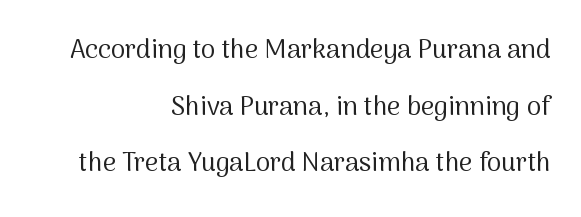
Q: Is the text bold? A: No.
Q: Is the text italic (slanted)? A: No, it is upright.
Q: Is the text underlined? A: No.
Q: How is the paragraph aligned? A: Right-aligned.
Q: Is the spacing between letters normal or unusually wide? A: Normal.
Q: Is the spacing between lines tight, normal or loose? A: Loose.
